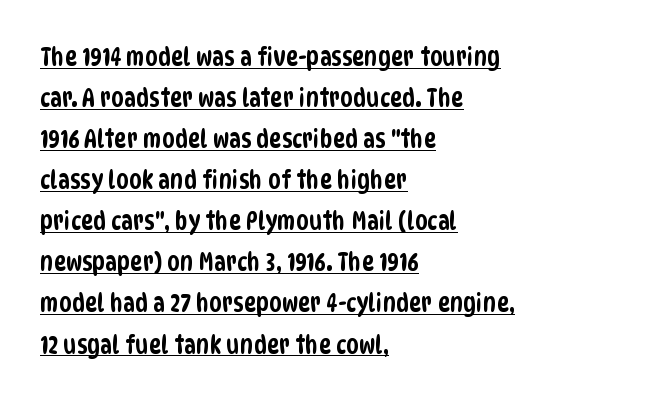
The image shows 26 px text type; set left-aligned, normal line spacing (1.58x), normal letter spacing, underlined.
